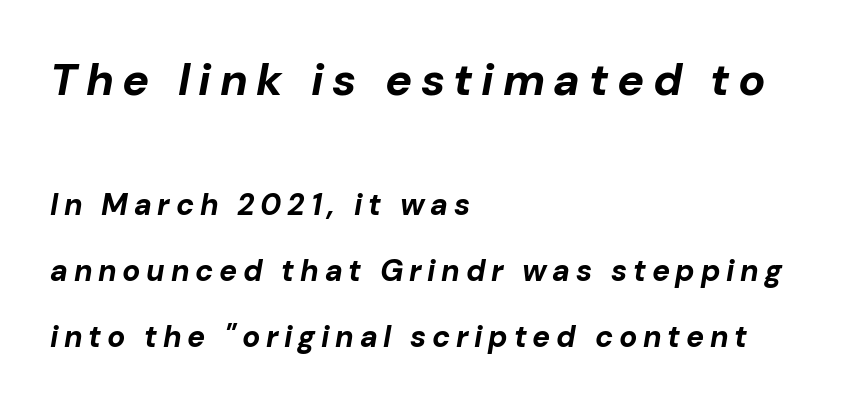
Q: Is the text bold? A: Yes.
Q: Is the text italic (slanted)? A: Yes, it leans right by about 10 degrees.
Q: Is the text underlined? A: No.
Q: How is the paragraph aligned? A: Left-aligned.
Q: Is the spacing between lines tight, normal or loose? A: Loose.
Q: Which block of text is set in a larger size, the first (top) or the second (bottom)? A: The first (top) one.
Q: Width (condensed, normal, or wide)? A: Normal.
Q: Stroke contrast? A: Low.
Q: x-height? A: Medium.
Q: Monospaced? A: No.
